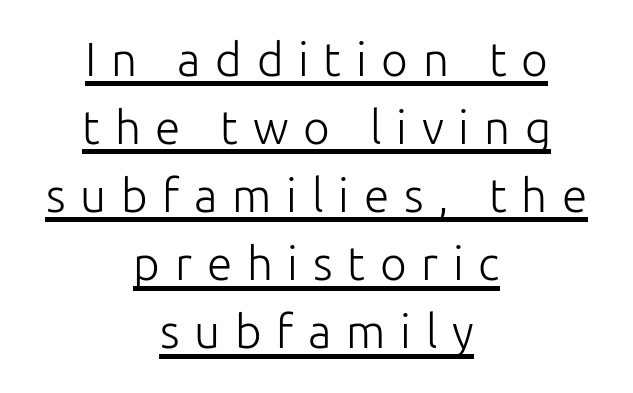
The rows are spaced the way most documents space them. Nope, no serifs anywhere on these letters. Alignment: centered. The face used here appears with an underline applied.
